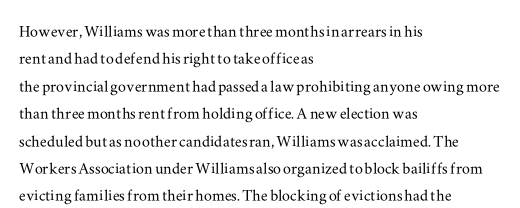
Q: Is the text italic (slanted)? A: No, it is upright.
Q: Is the text underlined? A: No.
Q: How is the paragraph aligned? A: Left-aligned.
Q: Is the spacing between letters normal or unusually wide? A: Normal.
Q: Is the spacing between lines tight, normal or loose? A: Normal.
